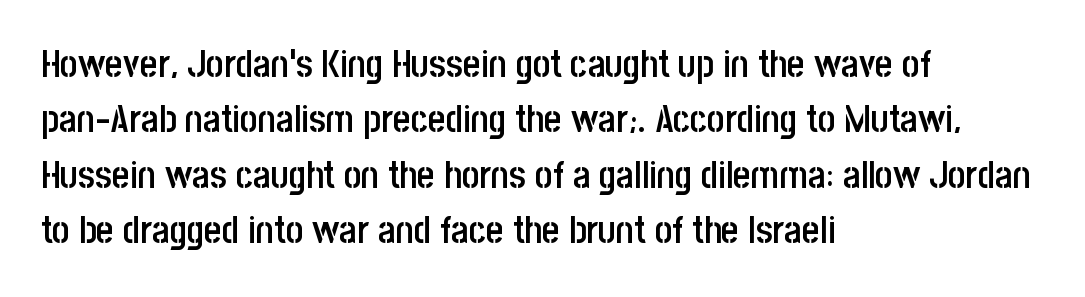
{"serif": "no", "italic": "no", "bold": "semi", "weight": "semibold", "width": "condensed", "stroke_contrast": "low", "x_height": "large", "monospaced": "no", "underline": "no", "align": "left", "line_spacing": "normal", "line_spacing_ratio": 1.46, "letter_spacing": "normal", "letter_spacing_em": 0.0, "glyph_px": 38}
